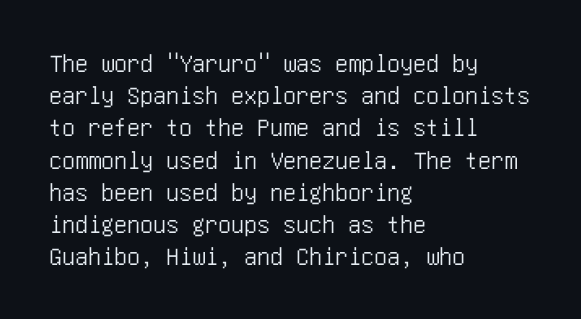
Q: Is the text italic (slanted)? A: No, it is upright.
Q: Is the text underlined? A: No.
Q: How is the paragraph aligned? A: Left-aligned.
Q: Is the spacing between letters normal or unusually wide? A: Normal.
